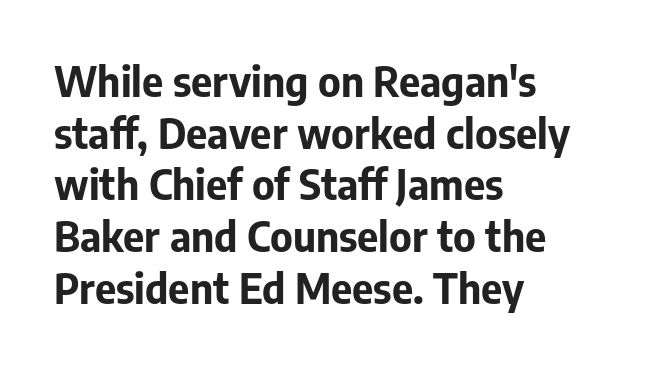
{"serif": "no", "italic": "no", "bold": "yes", "weight": "bold", "width": "normal", "stroke_contrast": "low", "x_height": "medium", "monospaced": "no", "underline": "no", "align": "left", "line_spacing": "normal", "line_spacing_ratio": 1.26, "letter_spacing": "normal", "letter_spacing_em": 0.0, "glyph_px": 41}
